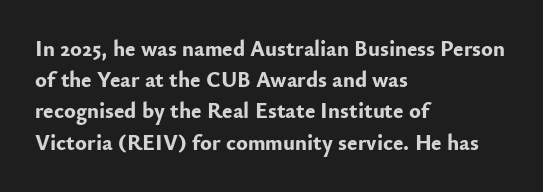
Q: Is the text bold? A: Yes.
Q: Is the text italic (slanted)? A: No, it is upright.
Q: Is the text underlined? A: No.
Q: How is the paragraph aligned? A: Left-aligned.
Q: Is the spacing between letters normal or unusually wide? A: Normal.
Q: Is the spacing between lines tight, normal or loose? A: Normal.
